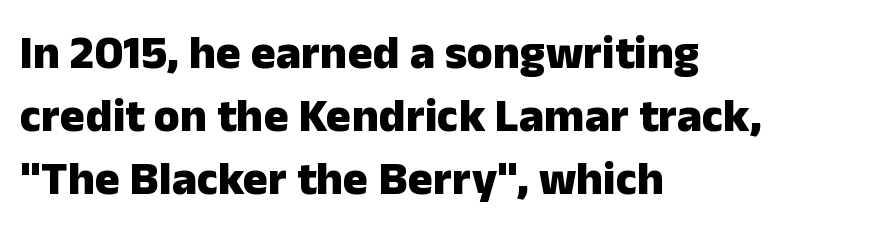
{"serif": "no", "italic": "no", "bold": "yes", "weight": "heavy", "width": "normal", "stroke_contrast": "low", "x_height": "medium", "monospaced": "no", "underline": "no", "align": "left", "line_spacing": "normal", "line_spacing_ratio": 1.34, "letter_spacing": "normal", "letter_spacing_em": 0.0, "glyph_px": 47}
